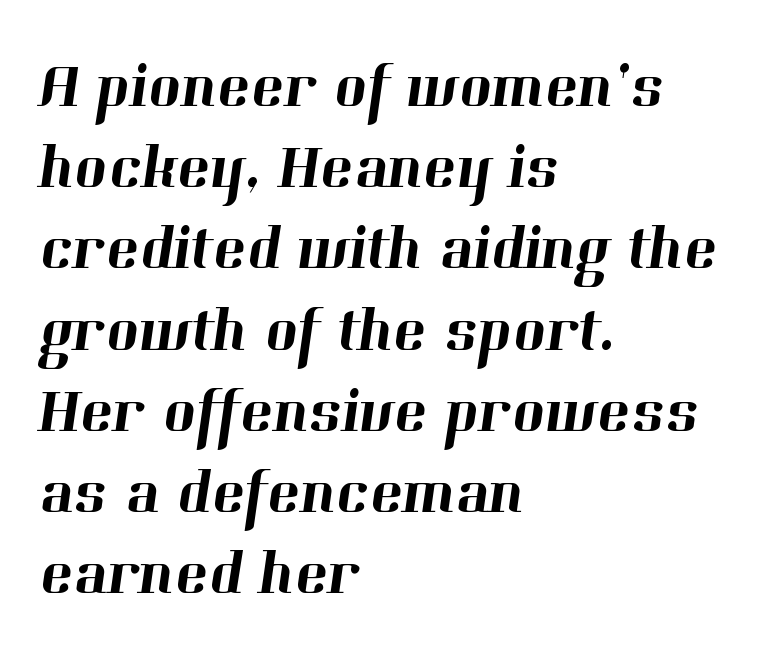
Q: Is the typeface a serif or a sans-serif typeface? A: Serif.
Q: Is the text underlined? A: No.
Q: How is the paragraph aligned? A: Left-aligned.
Q: Is the spacing between letters normal or unusually wide? A: Normal.
Q: Is the spacing between lines tight, normal or loose? A: Normal.
Q: Width (condensed, normal, or wide)? A: Normal.
Q: Stroke contrast? A: High.
Q: x-height? A: Medium.
Q: Monospaced? A: No.
